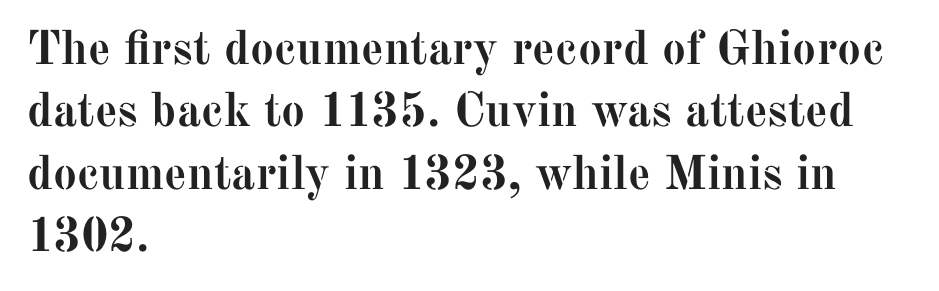
{"serif": "yes", "italic": "no", "bold": "yes", "weight": "semibold", "width": "normal", "stroke_contrast": "medium", "x_height": "medium", "monospaced": "no", "underline": "no", "align": "left", "line_spacing": "normal", "line_spacing_ratio": 1.3, "letter_spacing": "normal", "letter_spacing_em": 0.0, "glyph_px": 48}
